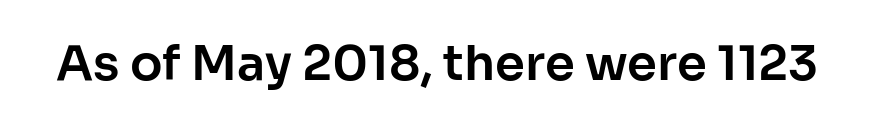
Q: Is the text italic (slanted)? A: No, it is upright.
Q: Is the typeface a serif or a sans-serif typeface? A: Sans-serif.
Q: Is the text underlined? A: No.
Q: Is the spacing between letters normal or unusually wide? A: Normal.
Q: Width (condensed, normal, or wide)? A: Normal.
Q: Stroke contrast? A: Low.
Q: x-height? A: Medium.
Q: Monospaced? A: No.
